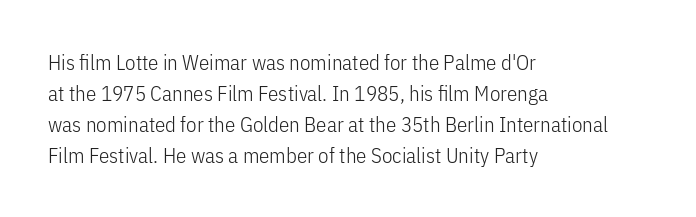
{"italic": "no", "bold": "no", "underline": "no", "align": "left", "line_spacing": "normal", "line_spacing_ratio": 1.47, "letter_spacing": "normal", "letter_spacing_em": 0.0, "glyph_px": 21}
